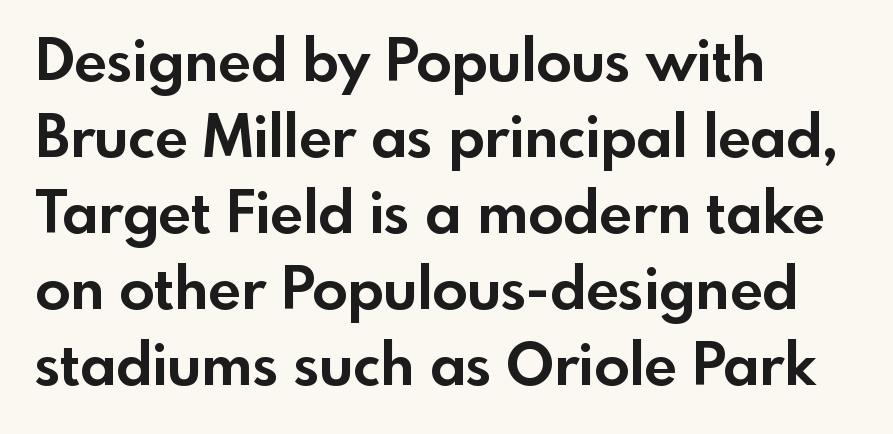
Q: Is the text bold? A: Yes.
Q: Is the text italic (slanted)? A: No, it is upright.
Q: Is the typeface a serif or a sans-serif typeface? A: Sans-serif.
Q: Is the text underlined? A: No.
Q: How is the paragraph aligned? A: Left-aligned.
Q: Is the spacing between letters normal or unusually wide? A: Normal.
Q: Is the spacing between lines tight, normal or loose? A: Normal.
Q: Width (condensed, normal, or wide)? A: Normal.
Q: x-height? A: Small.
Q: Monospaced? A: No.
